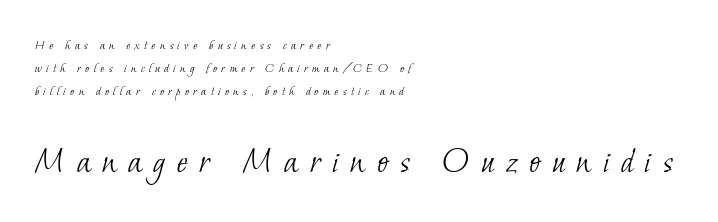
Q: Is the text bold? A: No.
Q: Is the typeface a serif or a sans-serif typeface? A: Serif.
Q: Is the text underlined? A: No.
Q: How is the paragraph aligned? A: Left-aligned.
Q: Is the spacing between letters normal or unusually wide? A: Unusually wide.
Q: Is the spacing between lines tight, normal or loose? A: Normal.
Q: Which block of text is set in a larger size, the first (top) or the second (bottom)? A: The second (bottom) one.
Q: Width (condensed, normal, or wide)? A: Normal.
Q: Stroke contrast? A: Low.
Q: x-height? A: Small.
Q: Monospaced? A: No.
